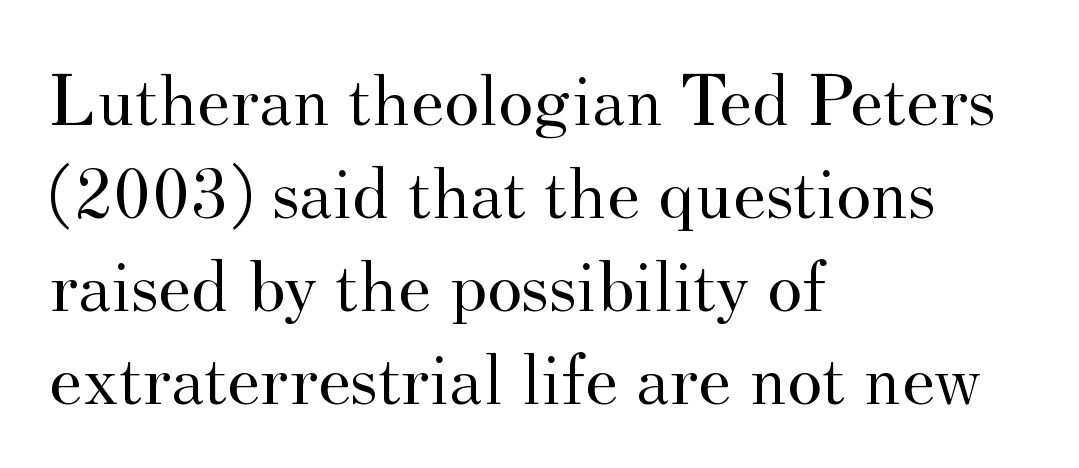
Leftover space on each line is placed entirely after the last word. The words here are not underlined. You could not count columns in this text — the font is proportionally spaced. The typeface has the unassuming heft of standard copy or less. Each word holds together tightly as a unit, with standard inter-letter gaps.
